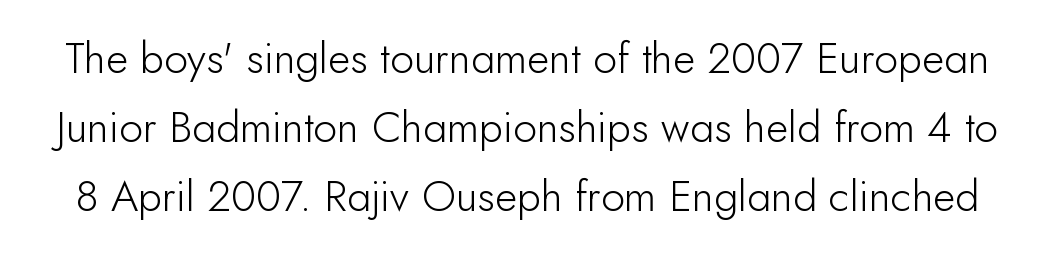
The lettering holds an erect, upright posture throughout. Proportional: the letters do not fall into vertical columns. Rule under the text: the space is simply empty. Weight: not bold — regular or lighter. The text was rendered using a sans face with plain stroke endings.
